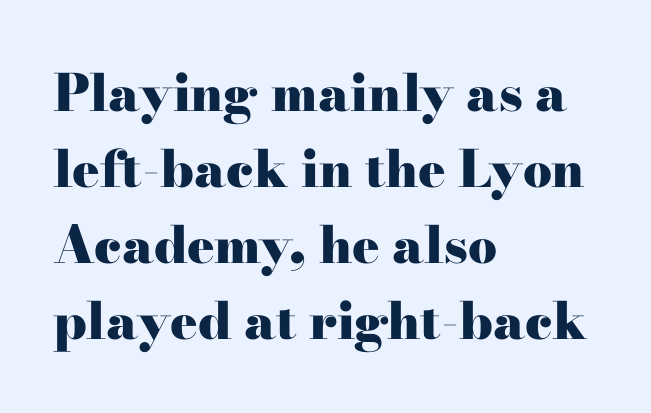
A typesetter would label this face a serif. The tracking reads as untouched default to a designer's eye. What's the leading like? Ordinary, nothing unusual. Plain, unruled lines of type. Set as a true bold cut, around the 700 mark.
